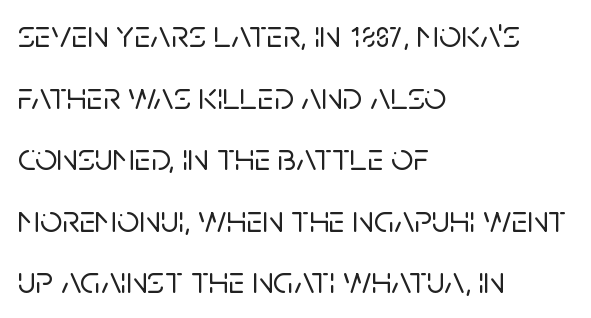
Q: Is the text italic (slanted)? A: No, it is upright.
Q: Is the typeface a serif or a sans-serif typeface? A: Sans-serif.
Q: Is the text underlined? A: No.
Q: How is the paragraph aligned? A: Left-aligned.
Q: Is the spacing between letters normal or unusually wide? A: Normal.
Q: Is the spacing between lines tight, normal or loose? A: Normal.
Q: Width (condensed, normal, or wide)? A: Normal.
Q: Stroke contrast? A: Low.
Q: x-height? A: Large.
Q: Monospaced? A: No.
